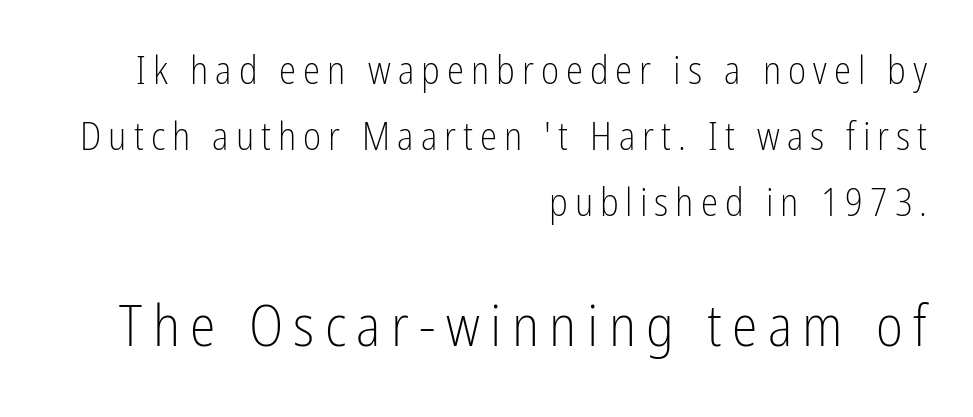
Posture: straight, roman, zero tilt. The string is rendered with underlining switched off. No chunkiness to these letters — they're not bold. This layout puts the modest block above and the oversized block below.
